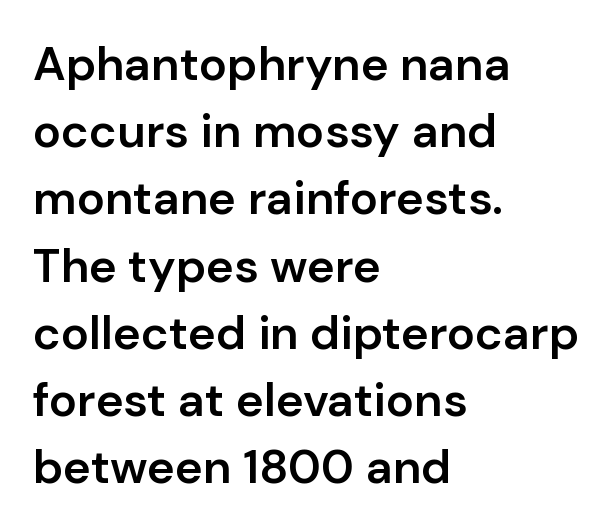
Beneath every word, the page is bare. These lines carry some extra weight — a demibold, not a full bold. In terms of letterspacing, this is plain default setting. What kind of face is this? One without serifs — a sans.
